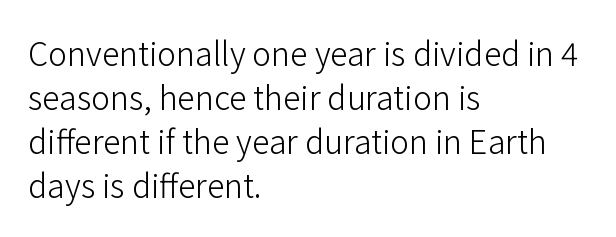
The image shows 32 px light sans-serif type, upright; set left-aligned, normal line spacing (1.38x), normal letter spacing, not underlined; low stroke contrast and a medium x-height.
